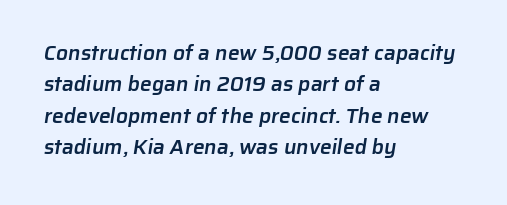
What stands out about the letter spacing? Nothing — it is the standard amount. Just letters on the line, the space beneath them empty. The paragraph has a hard left edge and a soft right edge. The characters look somewhat weighty, a semibold short of true bold. Interline gaps are of average width in this sample.
